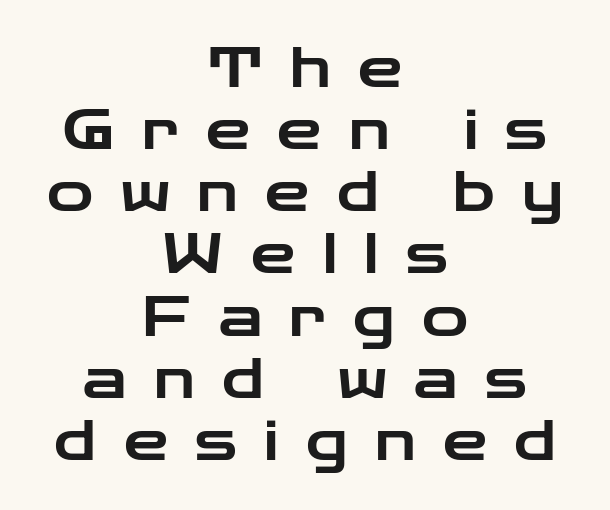
Unlike italic type, these characters show no tilt at all. Any mark beneath the type? The region is blank. Where is the straight margin? There isn't one; the lines are centered. Honestly, the rows look squashed on top of each other. Compared with typical body copy, the letter spacing here is much looser.
